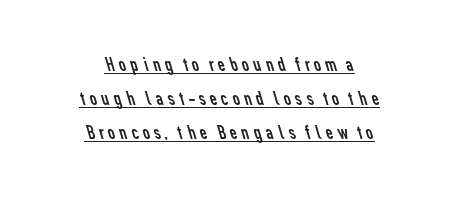
{"bold": "no", "underline": "yes", "align": "center", "line_spacing": "normal", "line_spacing_ratio": 1.69, "glyph_px": 20}
